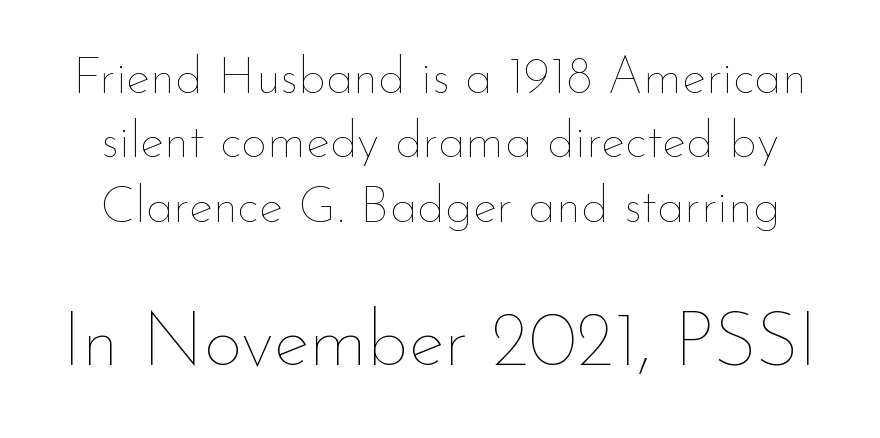
The image shows 76 px thin type, upright; set normal line spacing (1.26x), normal letter spacing, not underlined; the second (bottom) block is 1.49x larger; low stroke contrast and a small x-height.
